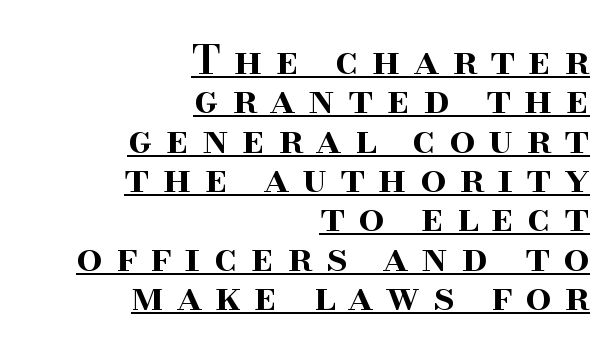
Q: Is the text bold? A: Semi-bold.
Q: Is the text italic (slanted)? A: No, it is upright.
Q: Is the typeface a serif or a sans-serif typeface? A: Serif.
Q: Is the text underlined? A: Yes.
Q: How is the paragraph aligned? A: Right-aligned.
Q: Is the spacing between letters normal or unusually wide? A: Unusually wide.
Q: Is the spacing between lines tight, normal or loose? A: Tight.
Q: Width (condensed, normal, or wide)? A: Normal.
Q: Stroke contrast? A: High.
Q: x-height? A: Small.
Q: Monospaced? A: No.
